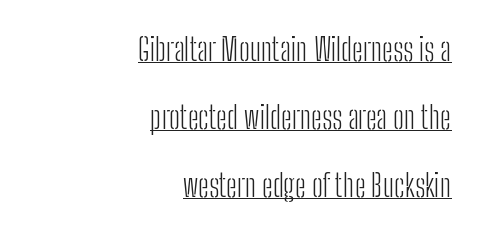
Tracking value appears to be zero — textbook default spacing. Posture: vertical. Letters have the restrained weight of plain body copy at most. You can tell from the bare stems that sans-serif type was used. These lines are rendered in a variable-pitch font.
